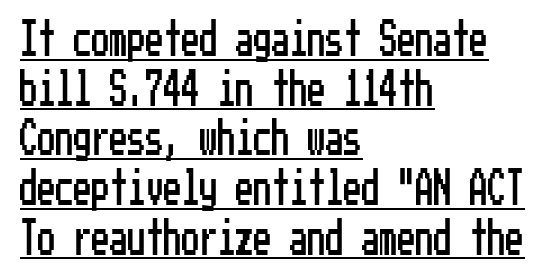
{"serif": "no", "italic": "no", "width": "condensed", "stroke_contrast": "low", "x_height": "medium", "underline": "yes", "align": "left", "line_spacing": "normal", "line_spacing_ratio": 1.38, "letter_spacing": "normal", "letter_spacing_em": 0.0, "glyph_px": 36}
